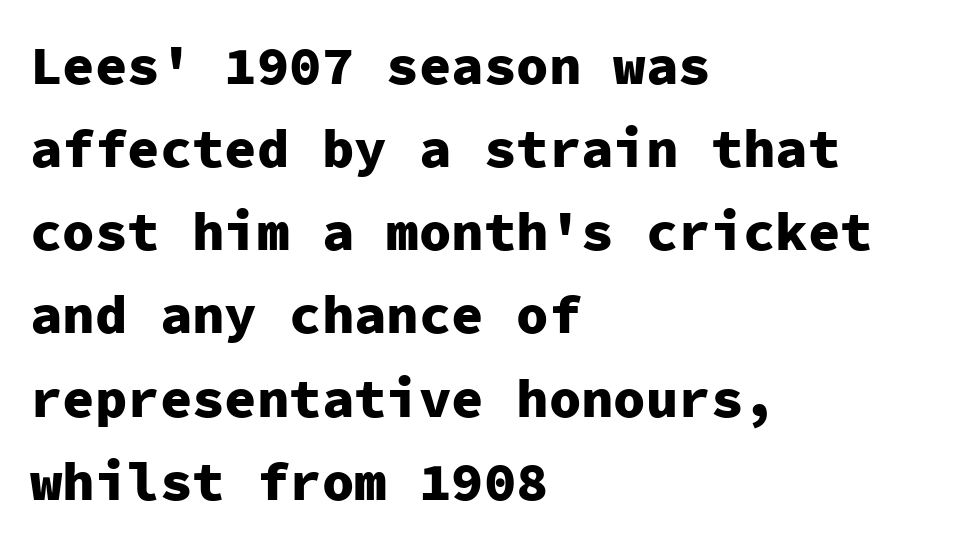
Q: Is the text bold? A: Yes.
Q: Is the text italic (slanted)? A: No, it is upright.
Q: Is the typeface a serif or a sans-serif typeface? A: Sans-serif.
Q: Is the text underlined? A: No.
Q: How is the paragraph aligned? A: Left-aligned.
Q: Is the spacing between letters normal or unusually wide? A: Normal.
Q: Is the spacing between lines tight, normal or loose? A: Normal.
Q: Width (condensed, normal, or wide)? A: Normal.
Q: Stroke contrast? A: Low.
Q: x-height? A: Medium.
Q: Monospaced? A: Yes.
